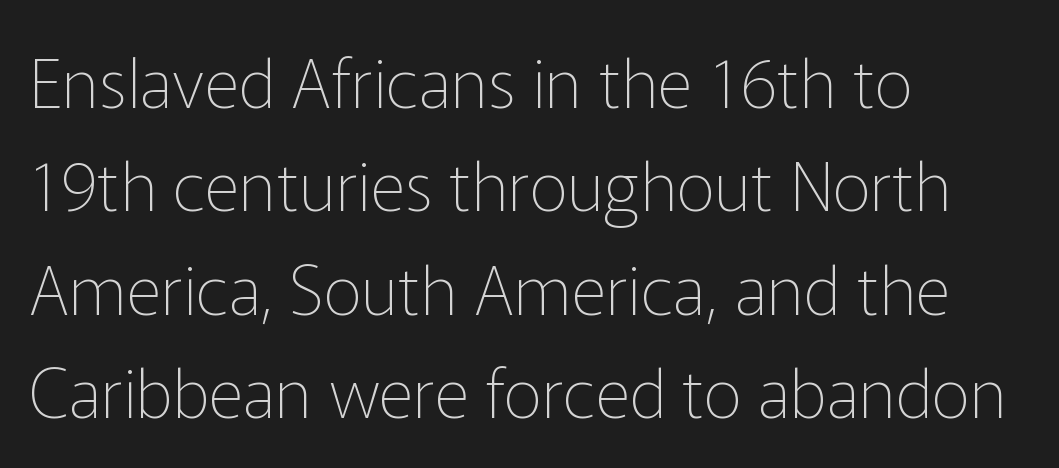
Q: Is the text bold? A: No.
Q: Is the text italic (slanted)? A: No, it is upright.
Q: Is the typeface a serif or a sans-serif typeface? A: Sans-serif.
Q: Is the text underlined? A: No.
Q: How is the paragraph aligned? A: Left-aligned.
Q: Is the spacing between letters normal or unusually wide? A: Normal.
Q: Is the spacing between lines tight, normal or loose? A: Normal.
Q: Width (condensed, normal, or wide)? A: Normal.
Q: Stroke contrast? A: Low.
Q: x-height? A: Medium.
Q: Monospaced? A: No.
